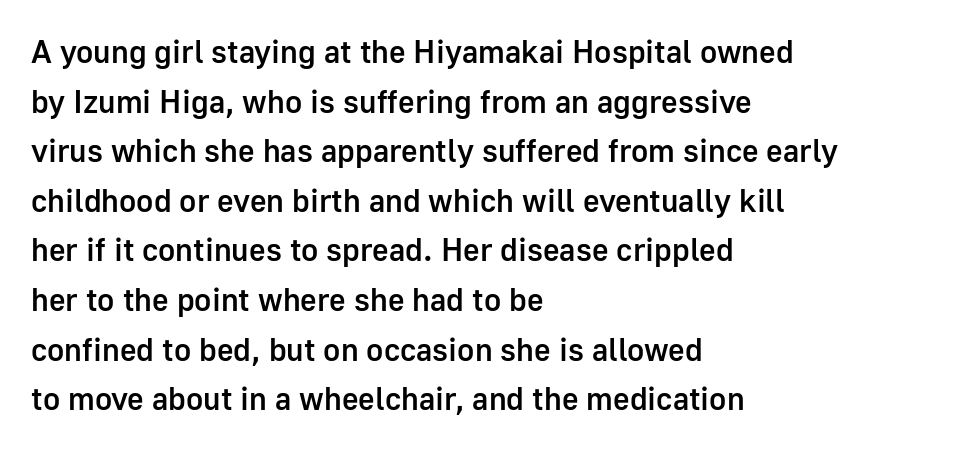
The typography opts for an upright posture over an oblique one. What weight is shown? A semibold, between regular and bold. The face used here is a sans, in the tradition of grotesques and geometrics. Interline gaps are of average width in this sample. Spacing verdict: proportional, widths tailored to each character.
